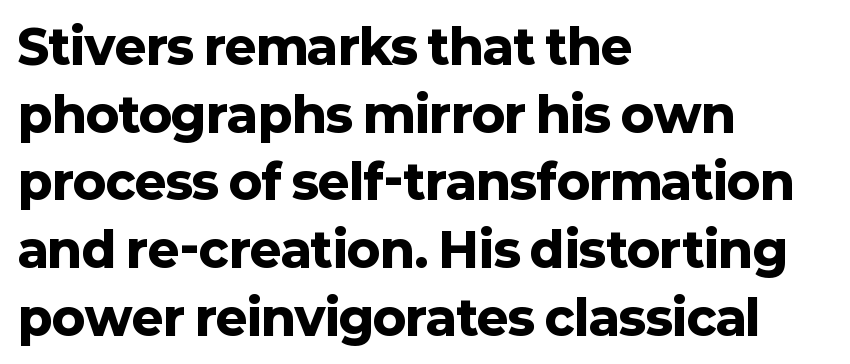
The image shows 48 px heavy sans-serif type, upright; set left-aligned, normal line spacing (1.41x), normal letter spacing, not underlined; low stroke contrast and a medium x-height.
